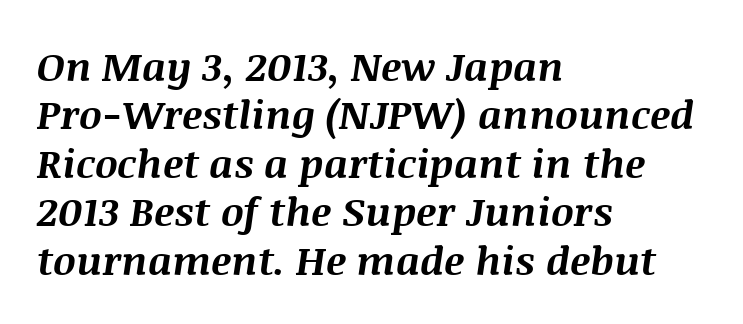
Caption: multi-line text, flush left, ragged right. How heavy is the stroke? Heavy — this is a bold. Honestly, there is no underline to notice here at all. Think of a printed novel: that variable character pitch is what you see here. Nothing unusual about the tracking: characters are spaced as the font intends. The passage shown leans; its letterforms are oblique.
